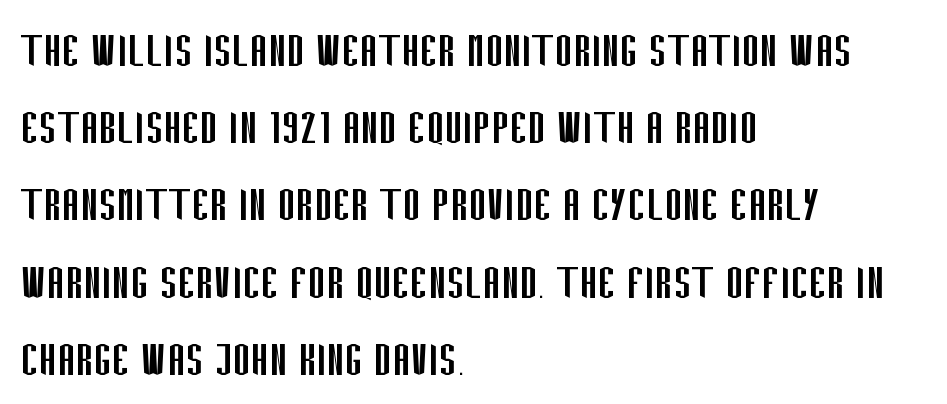
{"serif": "no", "italic": "no", "bold": "no", "weight": "regular", "width": "condensed", "stroke_contrast": "low", "x_height": "large", "monospaced": "no", "underline": "no", "align": "left", "line_spacing": "normal", "line_spacing_ratio": 1.43, "letter_spacing": "normal", "letter_spacing_em": 0.0, "glyph_px": 54}
